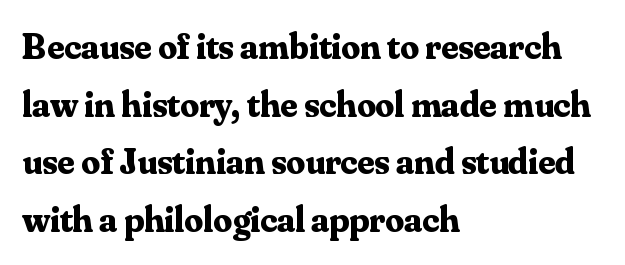
The image shows 37 px bold serif type, upright; set left-aligned, normal line spacing (1.56x), normal letter spacing, not underlined; medium stroke contrast and a small x-height.
